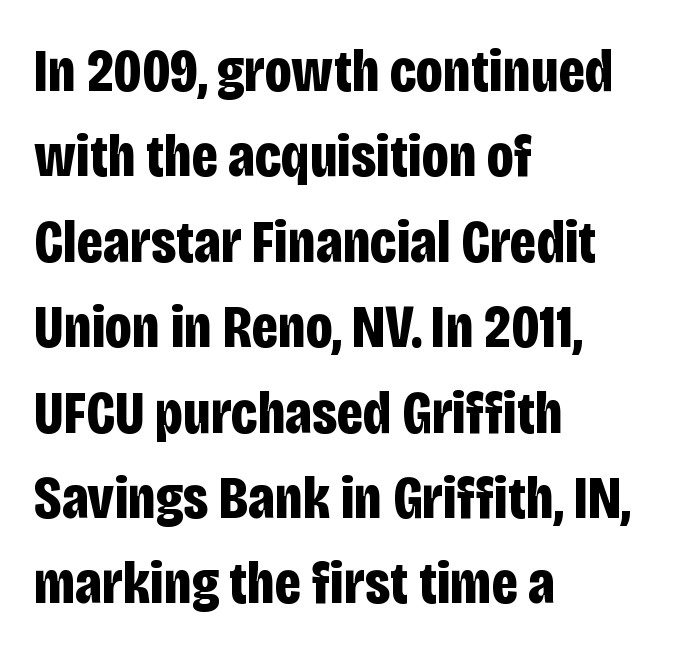
The image shows 61 px bold, condensed sans-serif type, upright; set left-aligned, normal line spacing (1.4x), normal letter spacing, not underlined; low stroke contrast and a large x-height.
